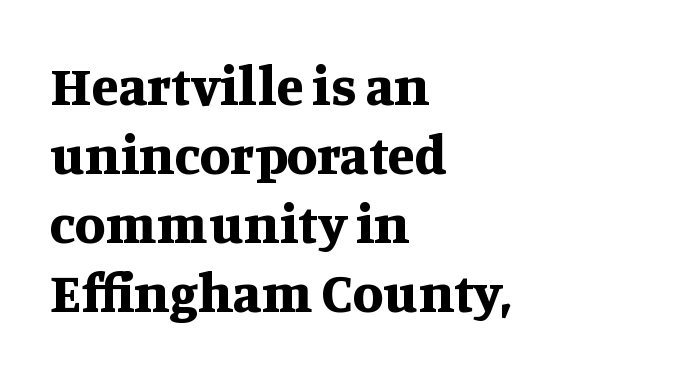
The image shows 56 px bold serif type, upright; set left-aligned, line spacing 1.23x, normal letter spacing, not underlined; medium stroke contrast and a large x-height.
